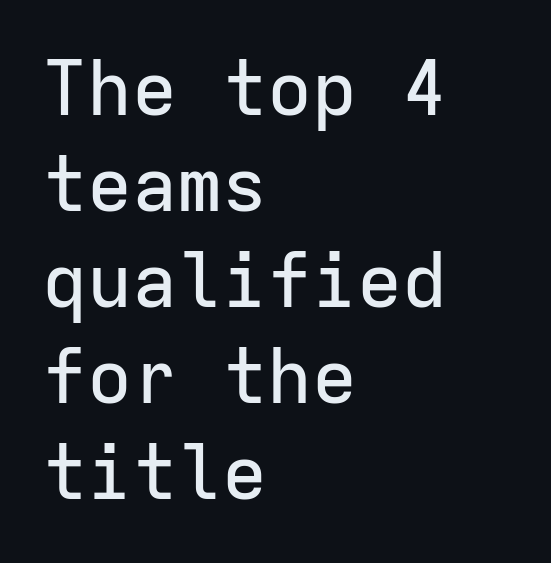
The image shows 75 px sans-serif type, upright, monospaced; set left-aligned, normal line spacing (1.28x), normal letter spacing, not underlined; low stroke contrast and a medium x-height.
